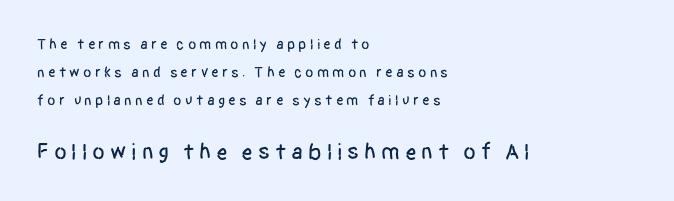
Q: Is the text italic (slanted)? A: No, it is upright.
Q: Is the text underlined? A: No.
Q: How is the paragraph aligned? A: Left-aligned.
Q: Is the spacing between letters normal or unusually wide? A: Unusually wide.
Q: Which block of text is set in a larger size, the first (top) or the second (bottom)? A: The second (bottom) one.
